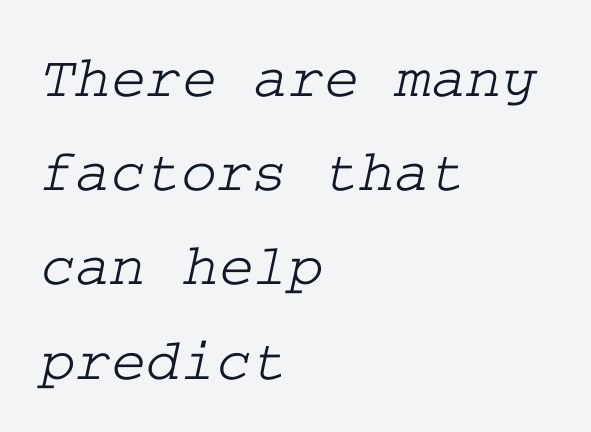
{"serif": "yes", "width": "wide", "stroke_contrast": "low", "x_height": "medium", "underline": "no", "align": "left", "line_spacing": "normal", "line_spacing_ratio": 1.57, "letter_spacing": "normal", "letter_spacing_em": 0.0, "glyph_px": 60}
